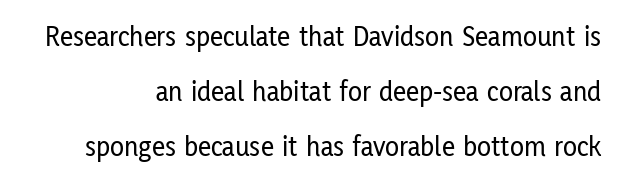
The image shows 29 px condensed sans-serif type, upright; set loose line spacing (1.9x), normal letter spacing, not underlined; low stroke contrast and a medium x-height.
